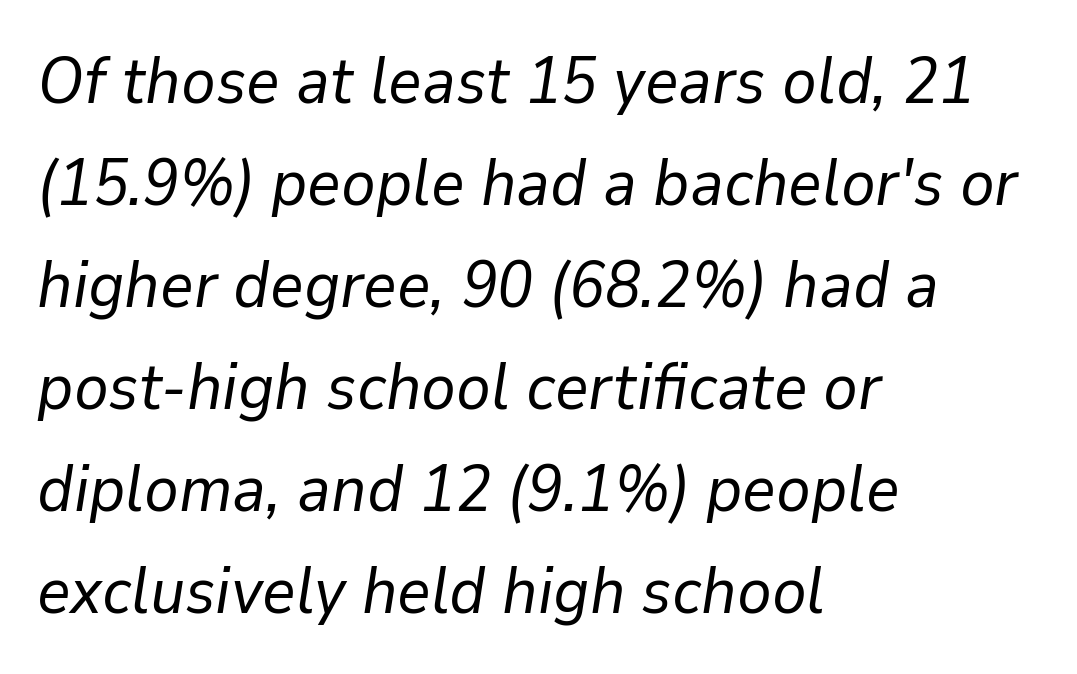
The image shows 65 px regular-weight type, italic (leaning right); set left-aligned, normal line spacing (1.57x), normal letter spacing, not underlined; low stroke contrast and a medium x-height.
